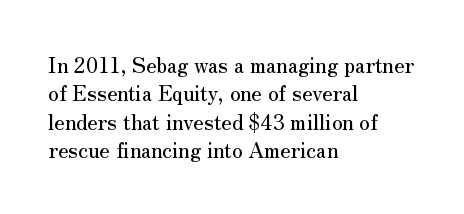
Q: Is the text italic (slanted)? A: No, it is upright.
Q: Is the text underlined? A: No.
Q: How is the paragraph aligned? A: Left-aligned.
Q: Is the spacing between letters normal or unusually wide? A: Normal.
Q: Is the spacing between lines tight, normal or loose? A: Normal.
